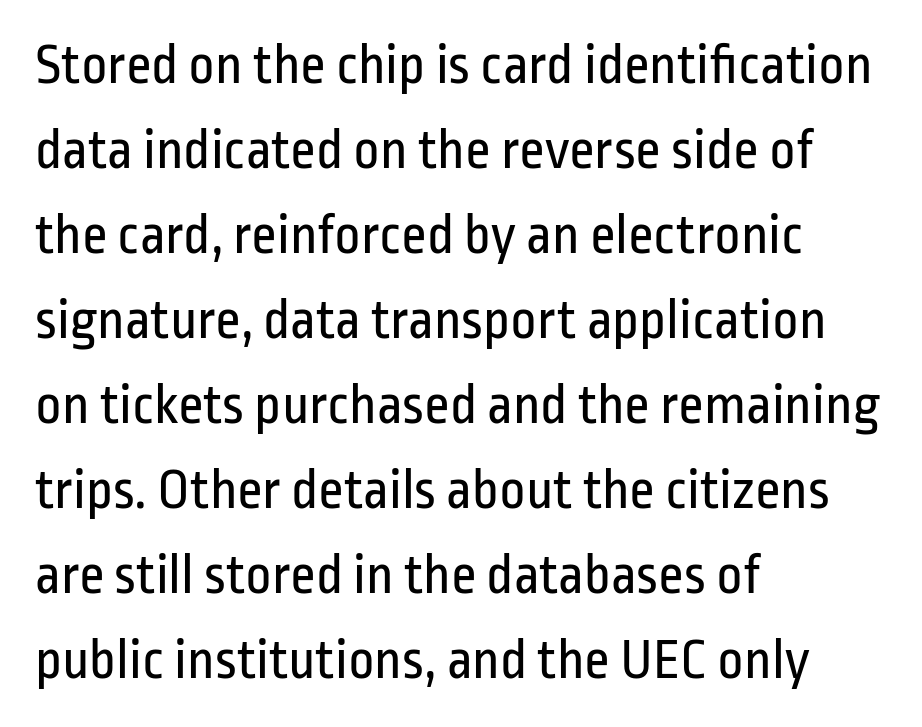
Q: Is the text bold? A: No.
Q: Is the text italic (slanted)? A: No, it is upright.
Q: Is the typeface a serif or a sans-serif typeface? A: Sans-serif.
Q: Is the text underlined? A: No.
Q: How is the paragraph aligned? A: Left-aligned.
Q: Is the spacing between letters normal or unusually wide? A: Normal.
Q: Is the spacing between lines tight, normal or loose? A: Normal.
Q: Width (condensed, normal, or wide)? A: Condensed.
Q: Stroke contrast? A: Low.
Q: x-height? A: Medium.
Q: Monospaced? A: No.
